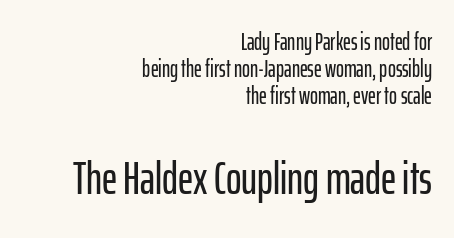
Of the two passages, the one underneath uses the larger point size. No word sits above an underline. Every character sits straight up, as roman type does. The letters carry no serifs — their stems end cleanly without finishing strokes. The passage shown is typed in a proportional face where columns would drift. This sample uses plain, unmodified letter spacing.
